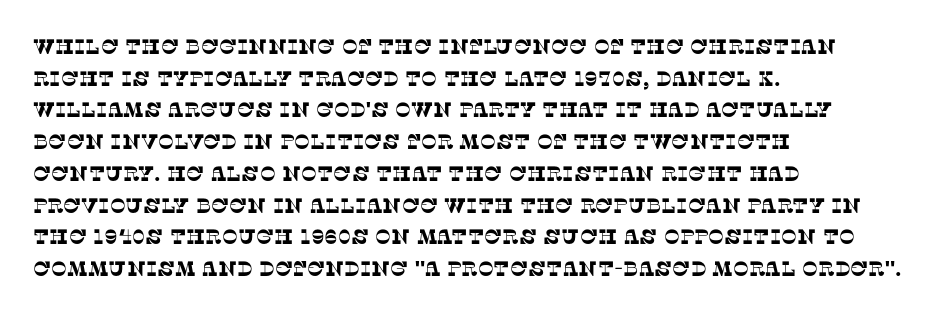
{"underline": "no", "align": "left", "line_spacing": "normal", "line_spacing_ratio": 1.51, "letter_spacing": "normal", "letter_spacing_em": 0.0, "glyph_px": 21}
